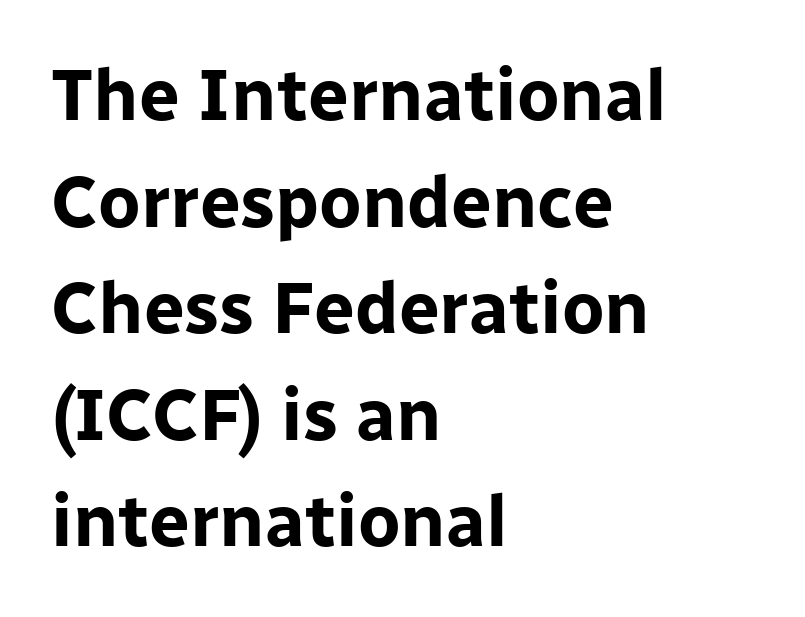
Q: Is the text bold? A: Yes.
Q: Is the text italic (slanted)? A: No, it is upright.
Q: Is the typeface a serif or a sans-serif typeface? A: Sans-serif.
Q: Is the text underlined? A: No.
Q: How is the paragraph aligned? A: Left-aligned.
Q: Is the spacing between letters normal or unusually wide? A: Normal.
Q: Is the spacing between lines tight, normal or loose? A: Normal.
Q: Width (condensed, normal, or wide)? A: Normal.
Q: Stroke contrast? A: Low.
Q: x-height? A: Medium.
Q: Monospaced? A: No.
